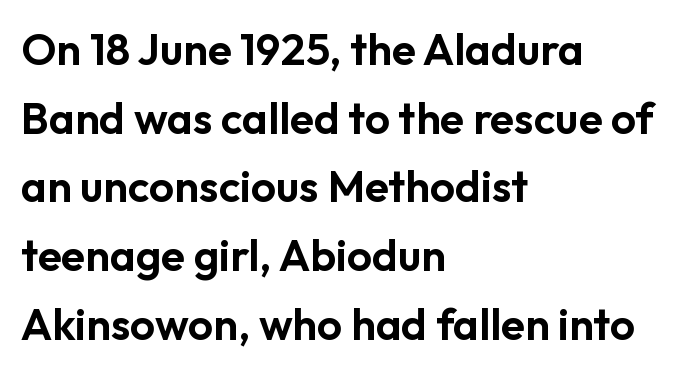
{"serif": "no", "italic": "no", "width": "normal", "stroke_contrast": "low", "x_height": "medium", "monospaced": "no", "underline": "no", "align": "left", "line_spacing": "normal", "line_spacing_ratio": 1.56, "letter_spacing": "normal", "letter_spacing_em": 0.0, "glyph_px": 44}
